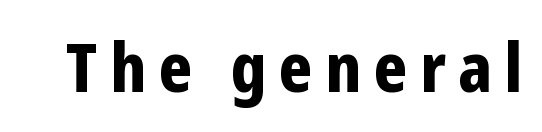
Q: Is the text bold? A: Yes.
Q: Is the text italic (slanted)? A: No, it is upright.
Q: Is the typeface a serif or a sans-serif typeface? A: Sans-serif.
Q: Is the text underlined? A: No.
Q: Width (condensed, normal, or wide)? A: Condensed.
Q: Stroke contrast? A: Low.
Q: x-height? A: Medium.
Q: Monospaced? A: No.
